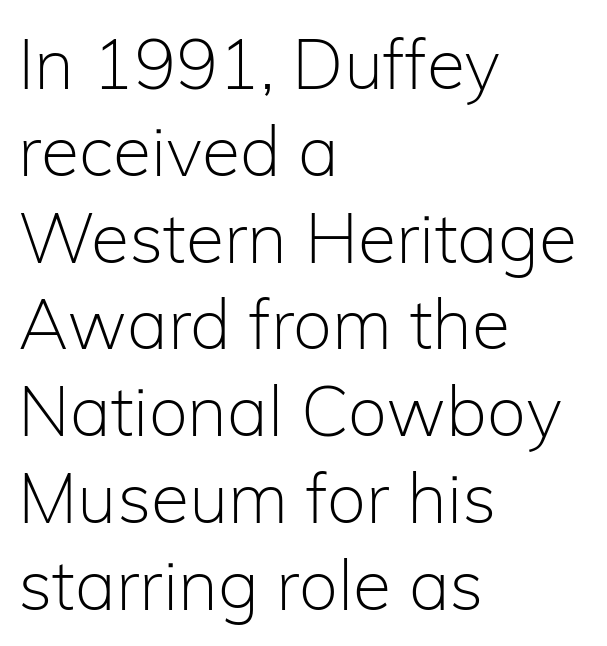
Q: Is the text bold? A: No.
Q: Is the text italic (slanted)? A: No, it is upright.
Q: Is the typeface a serif or a sans-serif typeface? A: Sans-serif.
Q: Is the text underlined? A: No.
Q: How is the paragraph aligned? A: Left-aligned.
Q: Is the spacing between letters normal or unusually wide? A: Normal.
Q: Width (condensed, normal, or wide)? A: Normal.
Q: Stroke contrast? A: Low.
Q: x-height? A: Medium.
Q: Monospaced? A: No.
